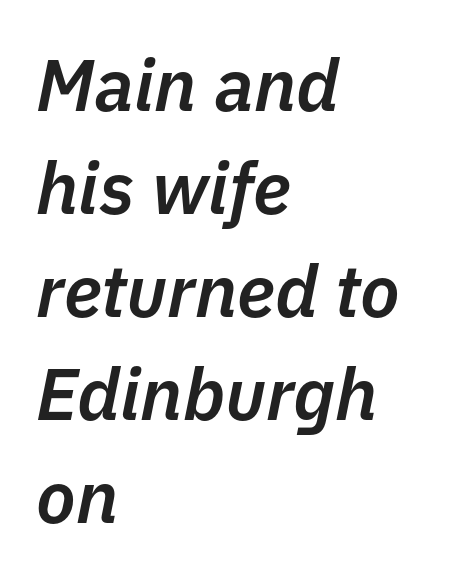
{"italic": "yes", "lean": "right", "slant_degrees": 11, "bold": "semi", "weight": "semibold", "width": "normal", "stroke_contrast": "low", "x_height": "medium", "monospaced": "no", "underline": "no", "align": "left", "line_spacing": "normal", "line_spacing_ratio": 1.41, "letter_spacing": "normal", "letter_spacing_em": 0.0, "glyph_px": 73}
